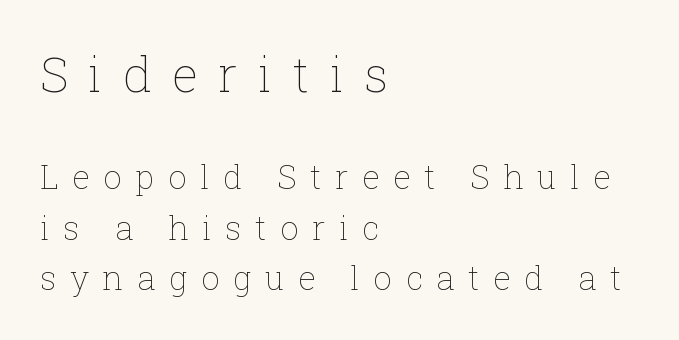
Students, note that the glyphs here are deliberately spaced far apart. These lines sit exactly where default settings would place them. It's the straight-up-and-down kind of type. Rule under the text: the space is simply empty.
